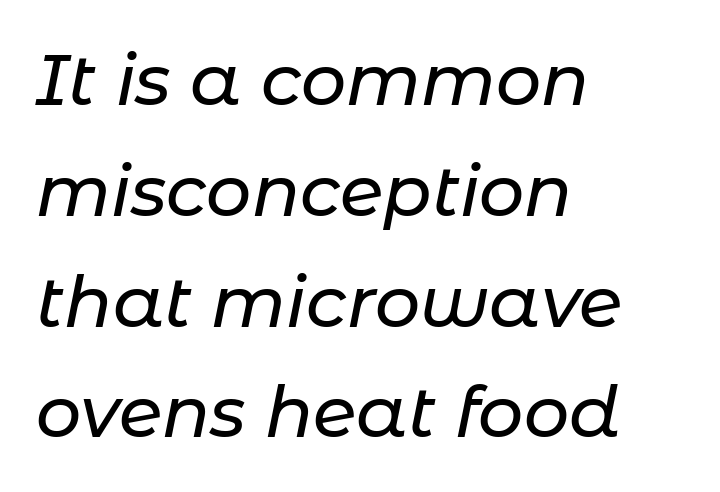
The passage shown is not underscored anywhere. Typeset ragged right — the left edge is the straight one. Spacing between characters is what you'd get straight out of the box. Reading down the column, the eye jumps a familiar distance to each next line.
